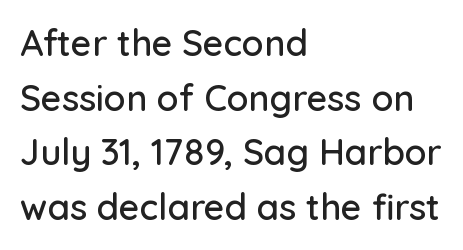
The image shows 36 px sans-serif type, upright; set left-aligned, normal line spacing (1.52x), normal letter spacing, not underlined; low stroke contrast and a medium x-height.
